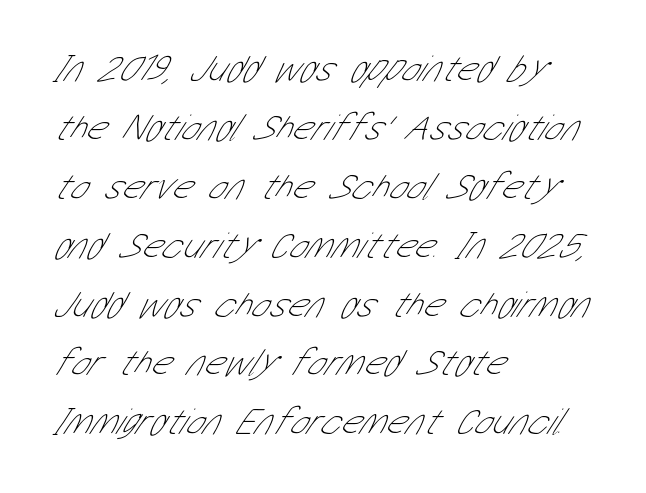
The image shows 38 px thin, condensed sans-serif type; set left-aligned, normal line spacing (1.55x), normal letter spacing, not underlined; low stroke contrast and a medium x-height.
